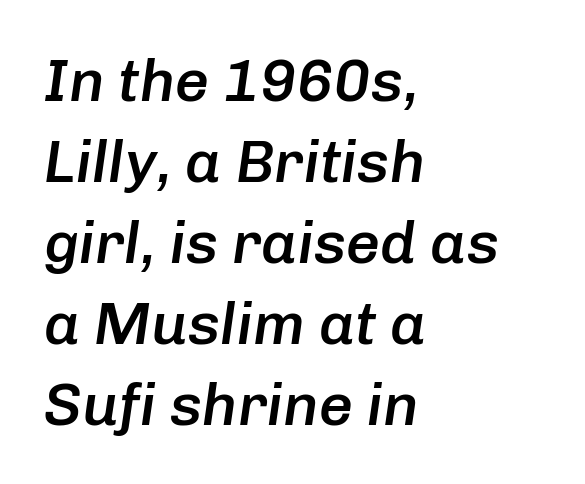
The image shows 60 px semibold type, italic (leaning right); set left-aligned, normal line spacing (1.35x), normal letter spacing, not underlined; low stroke contrast and a medium x-height.
